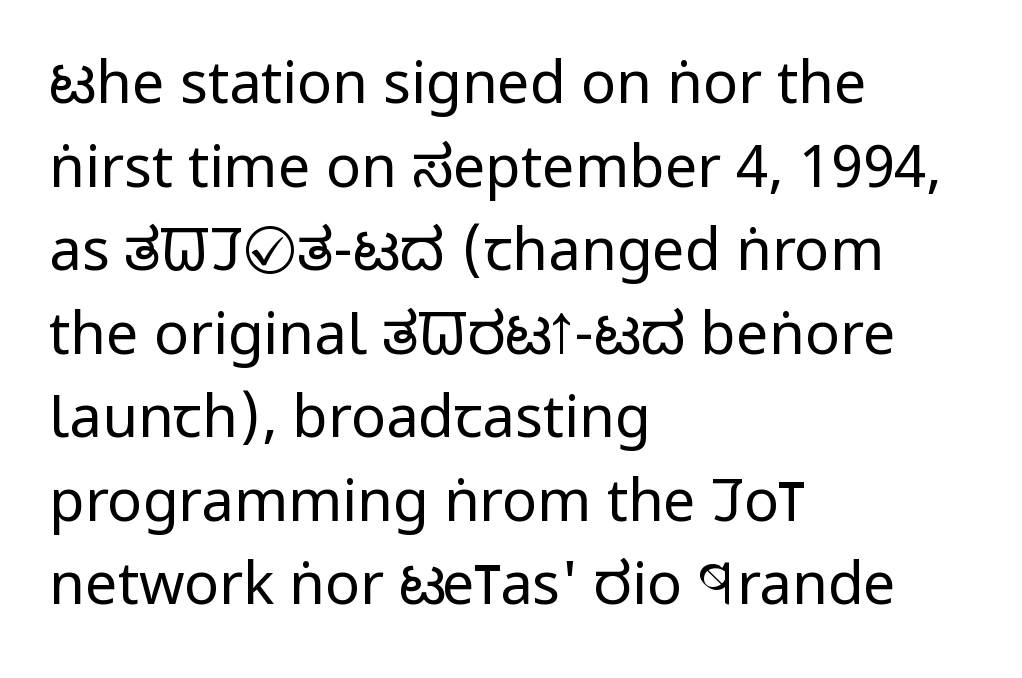
The foot of each line stays bare and open. Typographically, this falls in the sans-serif category. Stems and bowls with no extra thickness — not bold. These lines sit exactly where default settings would place them. The letters sit at their default tracking, neither squeezed nor spread. The text block is weighted toward the left margin, trailing off unevenly rightward.
